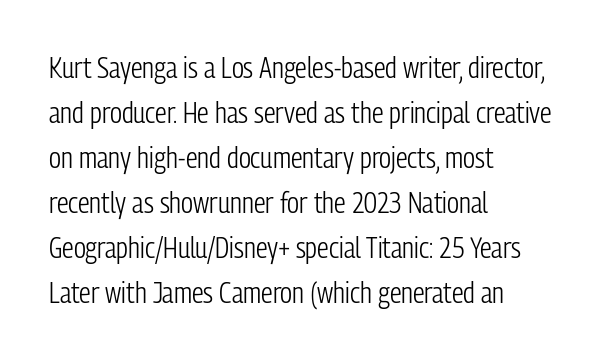
{"serif": "no", "italic": "no", "bold": "no", "weight": "light", "width": "condensed", "stroke_contrast": "low", "x_height": "medium", "monospaced": "no", "underline": "no", "align": "left", "line_spacing": "normal", "line_spacing_ratio": 1.55, "letter_spacing": "normal", "letter_spacing_em": 0.0, "glyph_px": 29}
